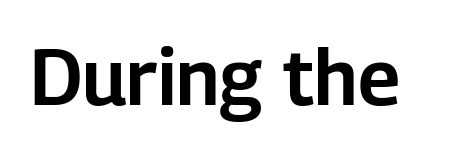
Between one letter and the next there's only the usual sliver of space. Is this a sans? Yes — the strokes have no serifs. This rendering features lettering with no underline. This is the regular roman posture of the typeface. Each letter keeps its own natural width here, so spacing adapts to shape.
